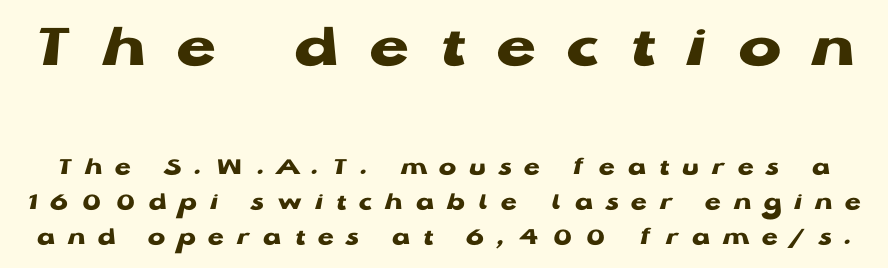
Someone cranked the tracking dial way up on this one. Classification — sans serif. A typesetter would call this proportional, since set widths differ per character. Descender tails drop into unmarked territory.
